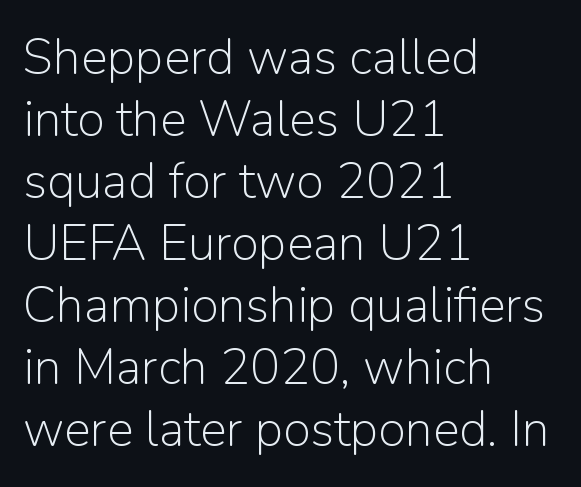
Q: Is the text bold? A: No.
Q: Is the text italic (slanted)? A: No, it is upright.
Q: Is the typeface a serif or a sans-serif typeface? A: Sans-serif.
Q: Is the text underlined? A: No.
Q: How is the paragraph aligned? A: Left-aligned.
Q: Is the spacing between letters normal or unusually wide? A: Normal.
Q: Width (condensed, normal, or wide)? A: Normal.
Q: Stroke contrast? A: Low.
Q: x-height? A: Medium.
Q: Monospaced? A: No.
